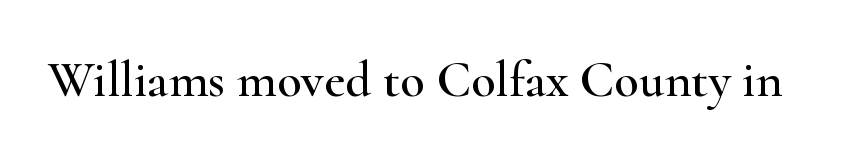
Note the varied advance widths — an 'i' is clearly narrower than an 'm'. Look at the tracking — it's just the regular setting, nothing added. The typeface chosen for these lines features serifs. Just letters on the line, the space beneath them empty.
